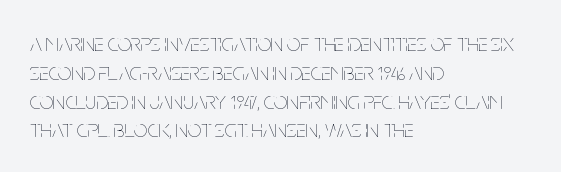
The image shows 24 px text type, upright; set left-aligned, line spacing 1.2x, normal letter spacing, not underlined.
